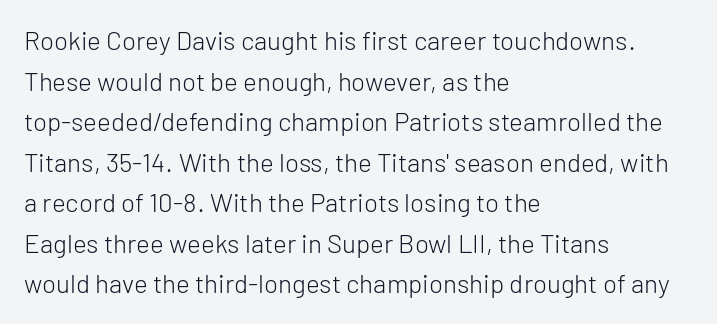
{"italic": "no", "bold": "no", "underline": "no", "align": "left", "line_spacing": "normal", "line_spacing_ratio": 1.56, "letter_spacing": "normal", "letter_spacing_em": 0.0, "glyph_px": 26}
